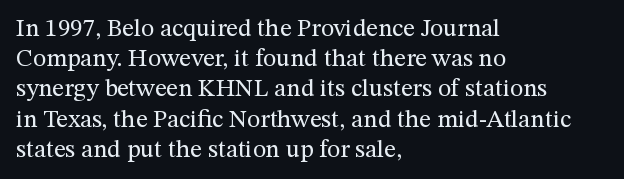
The image shows 25 px text type, upright; set left-aligned, line spacing 1.21x, normal letter spacing, not underlined.
